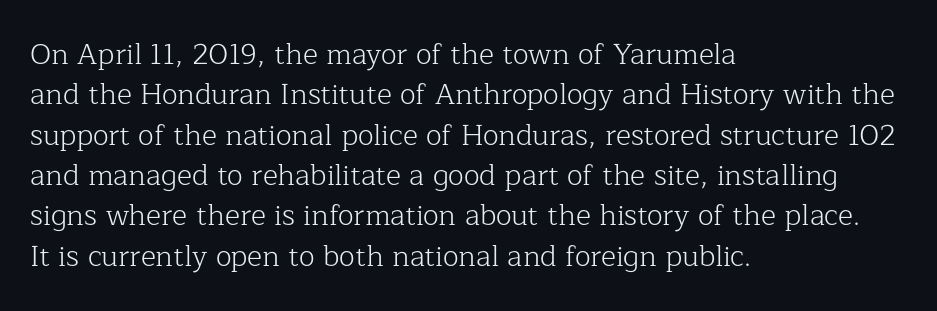
The image shows 29 px light serif type, upright; set left-aligned, normal line spacing (1.39x), normal letter spacing, not underlined; low stroke contrast and a medium x-height.
